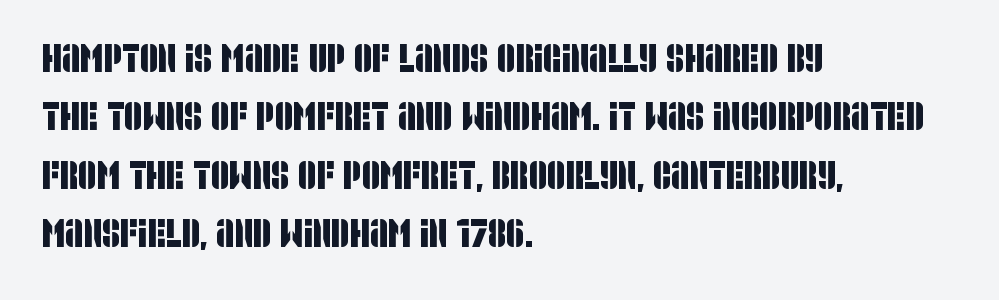
Q: Is the typeface a serif or a sans-serif typeface? A: Sans-serif.
Q: Is the text underlined? A: No.
Q: How is the paragraph aligned? A: Left-aligned.
Q: Is the spacing between letters normal or unusually wide? A: Normal.
Q: Is the spacing between lines tight, normal or loose? A: Normal.
Q: Width (condensed, normal, or wide)? A: Condensed.
Q: Stroke contrast? A: Low.
Q: x-height? A: Large.
Q: Monospaced? A: No.
